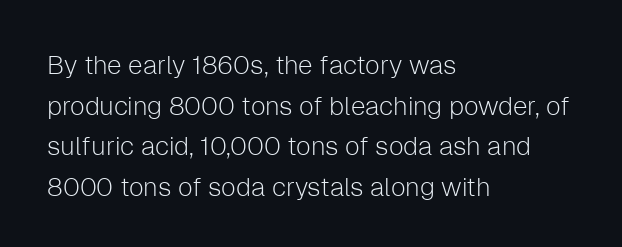
The image shows 26 px text type, upright; set left-aligned, normal line spacing (1.56x), normal letter spacing, not underlined.
